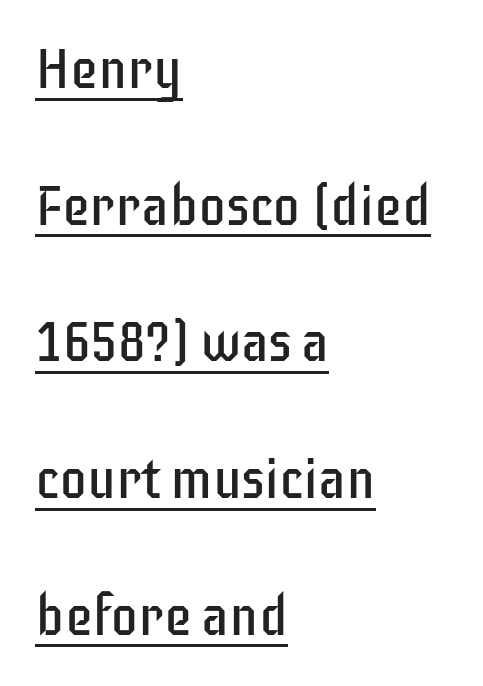
{"serif": "no", "italic": "no", "bold": "no", "weight": "regular", "width": "condensed", "stroke_contrast": "low", "x_height": "large", "monospaced": "no", "underline": "yes", "align": "left", "line_spacing": "loose", "line_spacing_ratio": 2.44, "letter_spacing": "normal", "letter_spacing_em": 0.0, "glyph_px": 56}
